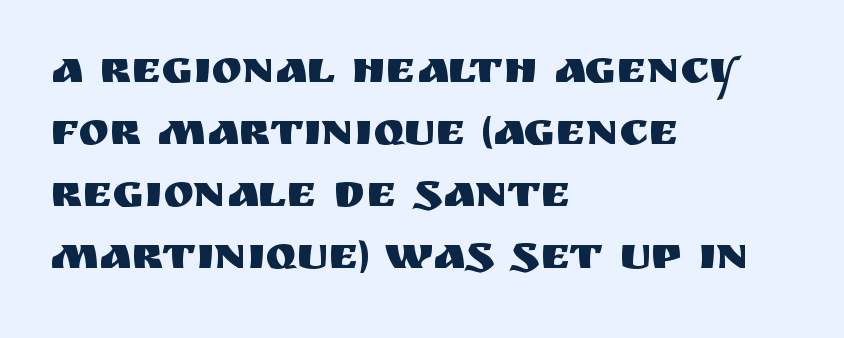
{"serif": "no", "italic": "no", "width": "normal", "stroke_contrast": "medium", "x_height": "large", "monospaced": "no", "underline": "no", "align": "left", "line_spacing": "normal", "line_spacing_ratio": 1.35, "letter_spacing": "normal", "letter_spacing_em": 0.0, "glyph_px": 46}
